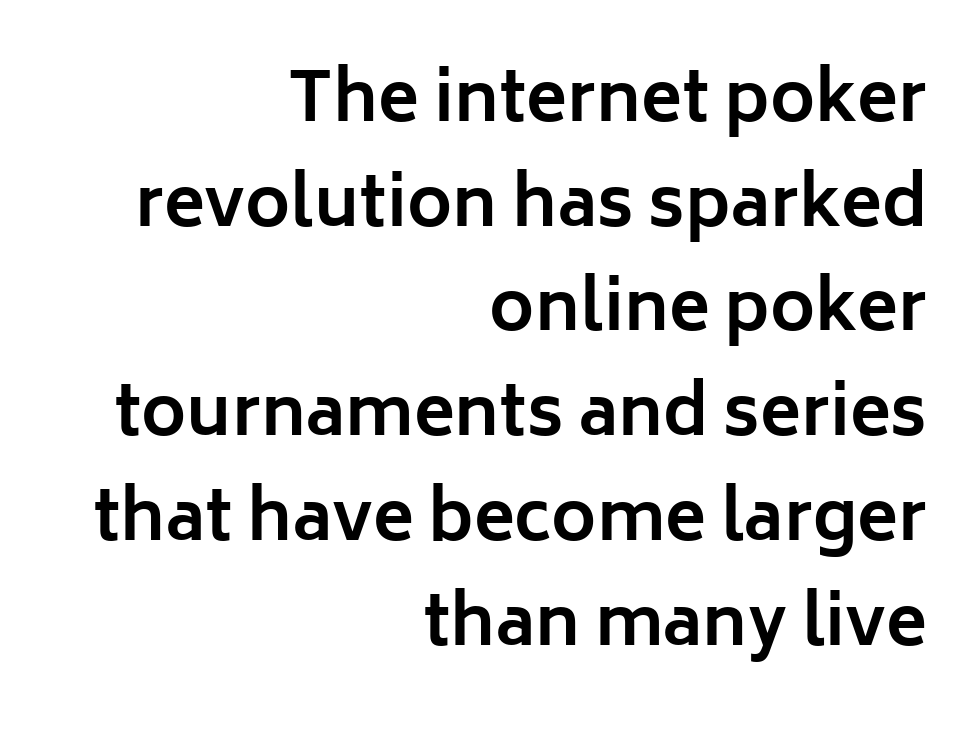
I'd call this a sans setting — the letters go barefoot. A typesetter would mark this as roman, not italic. The lines in this sample share a right terminus and differ only in where they begin. Here the glyphs are tracked normally, forming tight word shapes.
